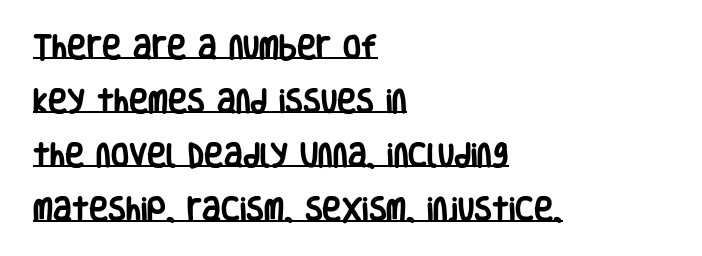
Q: Is the text bold? A: Yes.
Q: Is the text italic (slanted)? A: No, it is upright.
Q: Is the text underlined? A: Yes.
Q: How is the paragraph aligned? A: Left-aligned.
Q: Is the spacing between letters normal or unusually wide? A: Normal.
Q: Is the spacing between lines tight, normal or loose? A: Loose.
